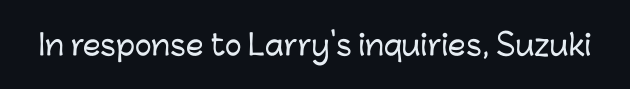
Q: Is the text italic (slanted)? A: No, it is upright.
Q: Is the typeface a serif or a sans-serif typeface? A: Sans-serif.
Q: Is the text underlined? A: No.
Q: Is the spacing between letters normal or unusually wide? A: Normal.
Q: Width (condensed, normal, or wide)? A: Normal.
Q: Stroke contrast? A: Low.
Q: x-height? A: Medium.
Q: Monospaced? A: No.
